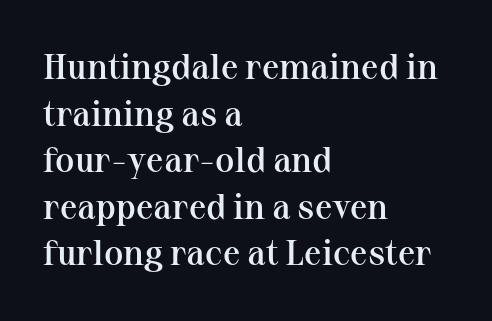
This sample has the flowing, uneven cadence of proportional lettering. Tall strokes in this sample are plumb rather than angled. The typesetting leans somewhat heavy: a semibold. The vertical gap from one line to the next is medium. The words here are not underlined.
